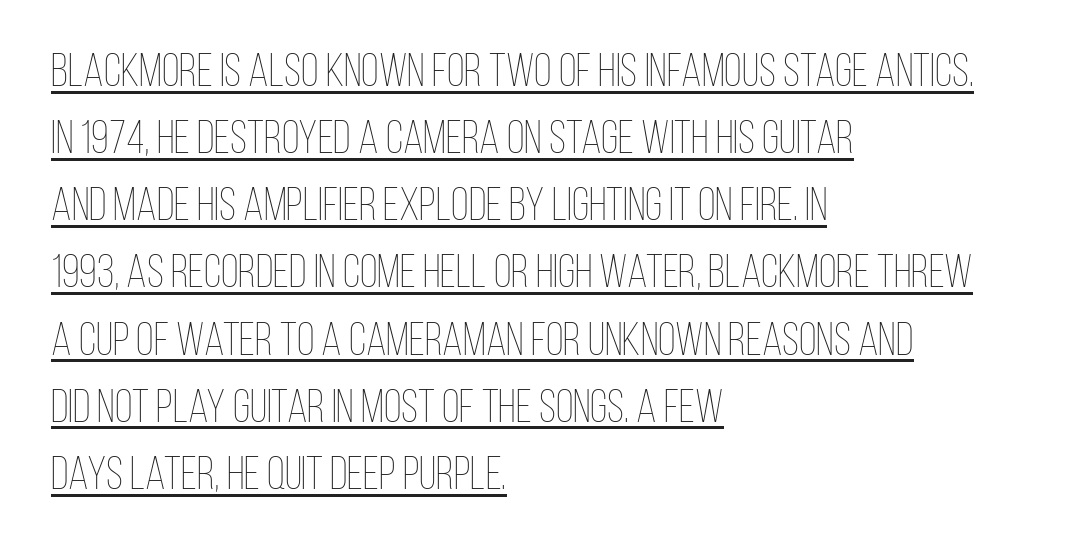
Stroke thickness stays within the range of a standard reading face or lighter. Note the varied advance widths — an 'i' is clearly narrower than an 'm'. Casual observation: everything's shoved over to the left. Baseline-to-baseline distance is the conventional proportion of letter height.
